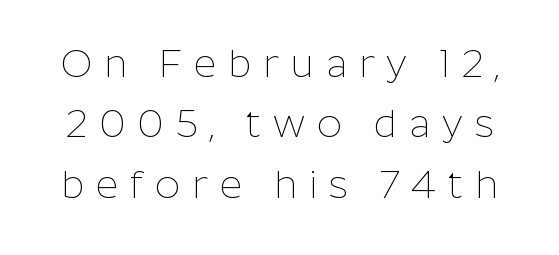
The weight tops out at a normal text grade. In terms of posture, this sample is upright. Unlike a traditional serif, this face leaves its strokes unadorned. The line texture is sparse and dotted thanks to wide tracking.
